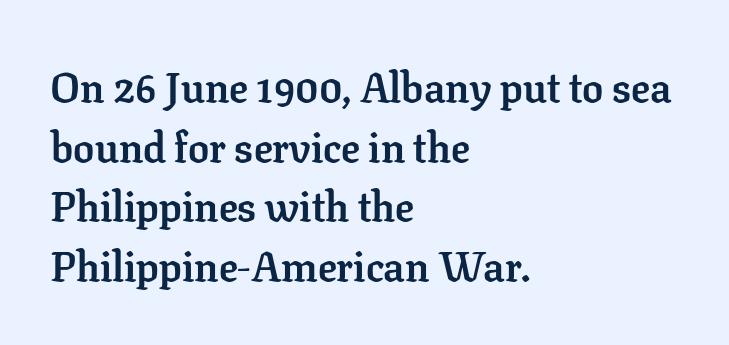
Q: Is the text bold? A: Yes.
Q: Is the text italic (slanted)? A: No, it is upright.
Q: Is the typeface a serif or a sans-serif typeface? A: Serif.
Q: Is the text underlined? A: No.
Q: How is the paragraph aligned? A: Left-aligned.
Q: Is the spacing between letters normal or unusually wide? A: Normal.
Q: Is the spacing between lines tight, normal or loose? A: Normal.
Q: Width (condensed, normal, or wide)? A: Normal.
Q: Stroke contrast? A: Low.
Q: x-height? A: Medium.
Q: Monospaced? A: No.
